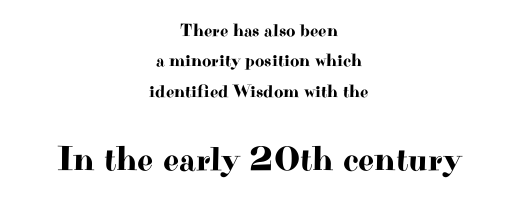
Q: Is the text italic (slanted)? A: No, it is upright.
Q: Is the typeface a serif or a sans-serif typeface? A: Serif.
Q: Is the text underlined? A: No.
Q: How is the paragraph aligned? A: Centered.
Q: Is the spacing between letters normal or unusually wide? A: Normal.
Q: Is the spacing between lines tight, normal or loose? A: Normal.
Q: Which block of text is set in a larger size, the first (top) or the second (bottom)? A: The second (bottom) one.
Q: Width (condensed, normal, or wide)? A: Wide.
Q: Stroke contrast? A: High.
Q: x-height? A: Small.
Q: Monospaced? A: No.
